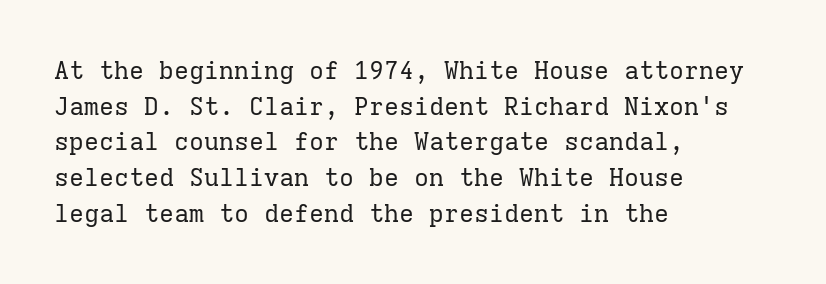
No word sits above an underline. These lines stack with their left ends in a neat column. The line-height multiplier appears to be the usual default. Ordinary non-slanted type is in use. Students, note that the glyphs here touch the page at normal intervals.
